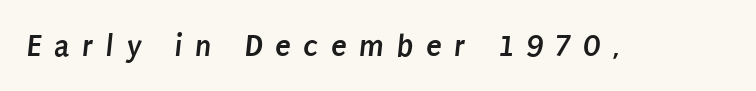
{"serif": "no", "bold": "yes", "weight": "semibold", "width": "condensed", "stroke_contrast": "low", "x_height": "large", "monospaced": "no", "underline": "no", "letter_spacing": "wide", "letter_spacing_em": 0.39, "glyph_px": 32}
